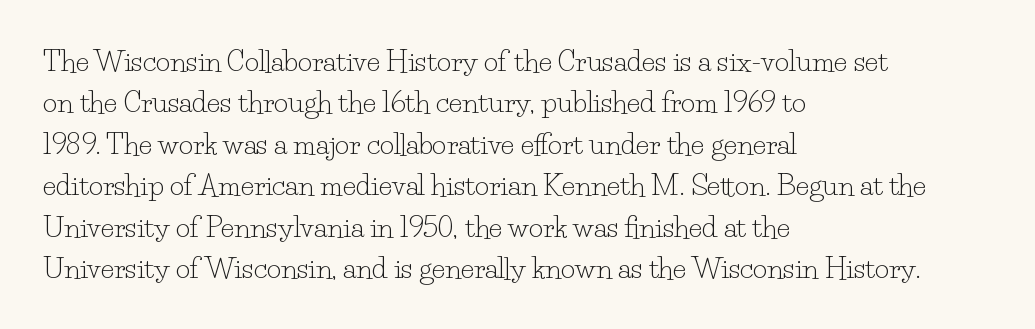
The typeface has the unassuming heft of standard copy or less. The face used here is proportionally spaced, like ordinary book or web type. The font's upright variant was chosen for this text. These lines sit exactly where default settings would place them.
